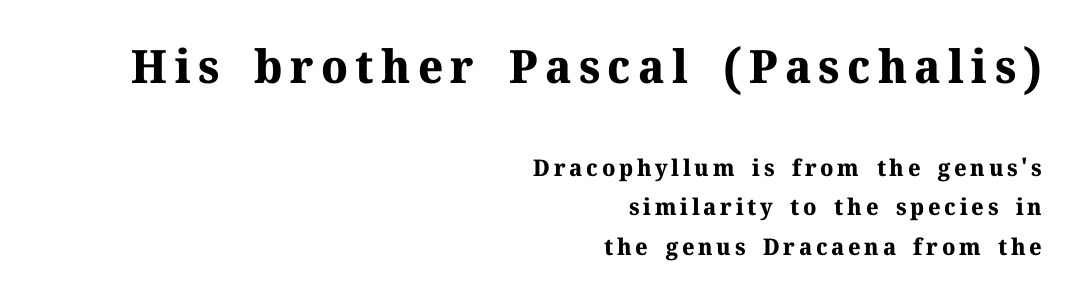
Q: Is the text bold? A: Yes.
Q: Is the text italic (slanted)? A: No, it is upright.
Q: Is the typeface a serif or a sans-serif typeface? A: Serif.
Q: Is the text underlined? A: No.
Q: How is the paragraph aligned? A: Right-aligned.
Q: Which block of text is set in a larger size, the first (top) or the second (bottom)? A: The first (top) one.
Q: Width (condensed, normal, or wide)? A: Normal.
Q: Stroke contrast? A: Medium.
Q: x-height? A: Medium.
Q: Monospaced? A: No.
